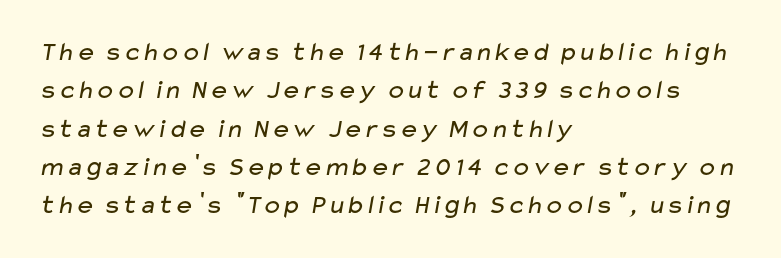
{"bold": "no", "underline": "no", "align": "left", "line_spacing": "normal", "line_spacing_ratio": 1.42, "letter_spacing": "normal", "letter_spacing_em": 0.0, "glyph_px": 27}
